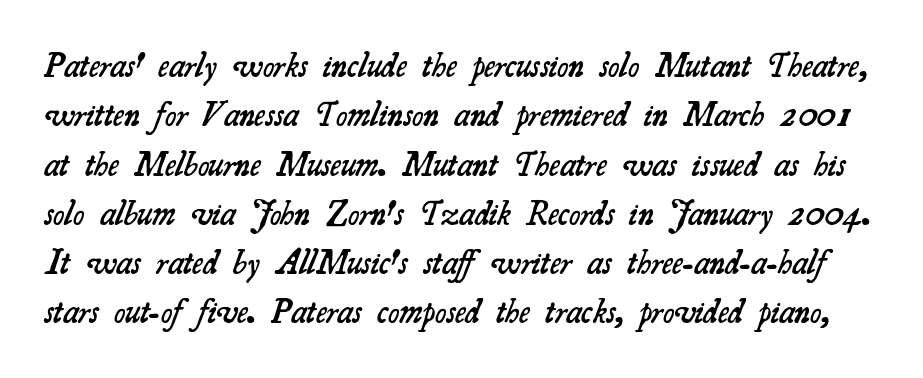
Q: Is the text bold? A: Semi-bold.
Q: Is the typeface a serif or a sans-serif typeface? A: Serif.
Q: Is the text underlined? A: No.
Q: Is the spacing between letters normal or unusually wide? A: Normal.
Q: Is the spacing between lines tight, normal or loose? A: Normal.
Q: Width (condensed, normal, or wide)? A: Normal.
Q: Stroke contrast? A: Medium.
Q: x-height? A: Small.
Q: Monospaced? A: No.
